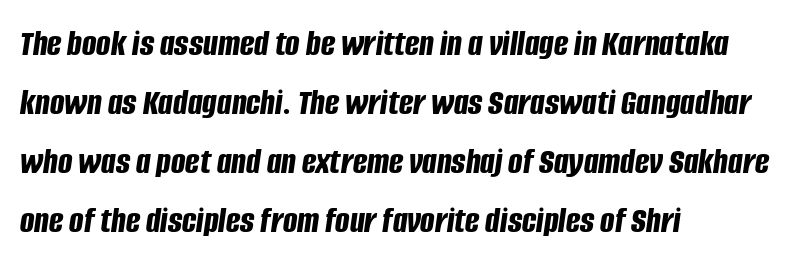
Q: Is the text bold? A: Yes.
Q: Is the text italic (slanted)? A: Yes, it leans right by about 8 degrees.
Q: Is the text underlined? A: No.
Q: How is the paragraph aligned? A: Left-aligned.
Q: Is the spacing between letters normal or unusually wide? A: Normal.
Q: Is the spacing between lines tight, normal or loose? A: Normal.
Q: Width (condensed, normal, or wide)? A: Condensed.
Q: Stroke contrast? A: Low.
Q: x-height? A: Large.
Q: Monospaced? A: No.
